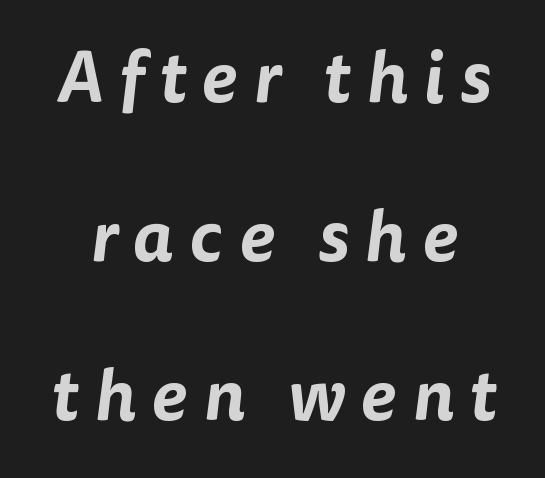
The image shows 72 px sans-serif type; set loose line spacing (2.21x), unusually wide letter spacing (+0.22 em), not underlined; low stroke contrast and a medium x-height.
